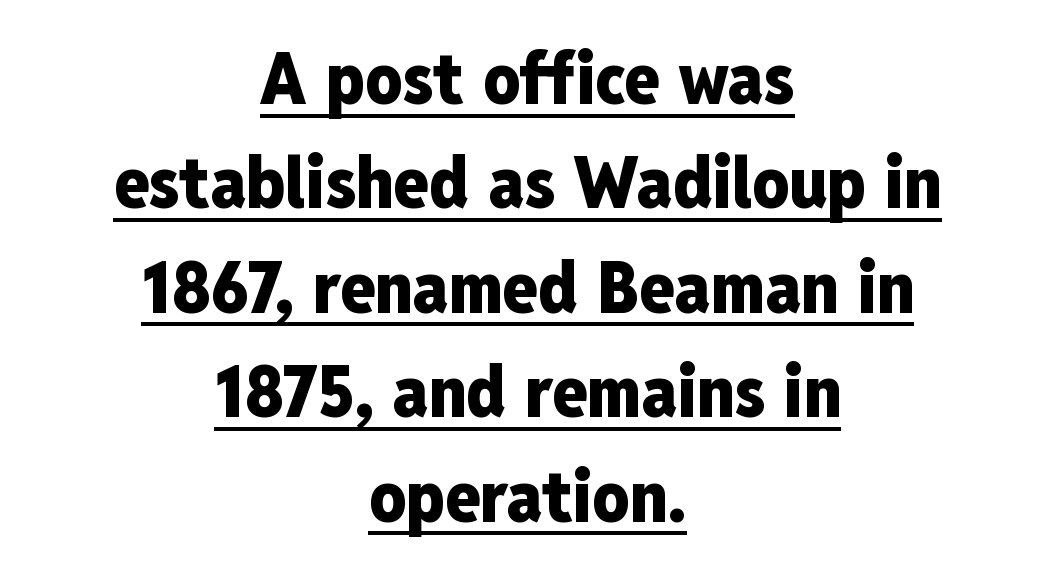
Q: Is the text bold? A: Yes.
Q: Is the text italic (slanted)? A: No, it is upright.
Q: Is the typeface a serif or a sans-serif typeface? A: Sans-serif.
Q: Is the text underlined? A: Yes.
Q: How is the paragraph aligned? A: Centered.
Q: Is the spacing between letters normal or unusually wide? A: Normal.
Q: Is the spacing between lines tight, normal or loose? A: Normal.
Q: Width (condensed, normal, or wide)? A: Condensed.
Q: Stroke contrast? A: Low.
Q: x-height? A: Medium.
Q: Monospaced? A: No.
